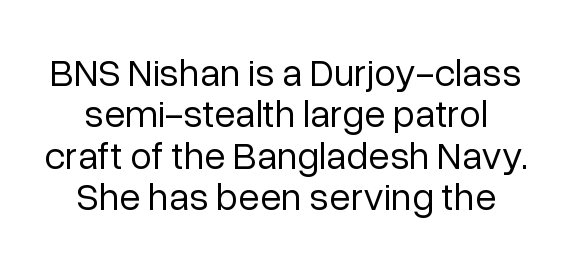
You could not count columns in this text — the font is proportionally spaced. The gap between lines stays unmarked. Summary of vertical rhythm: compact, with narrow interline spacing. Observe the ordinary spacing: letters are neighbours, not strangers. The type sits square on the baseline with zero lean.
